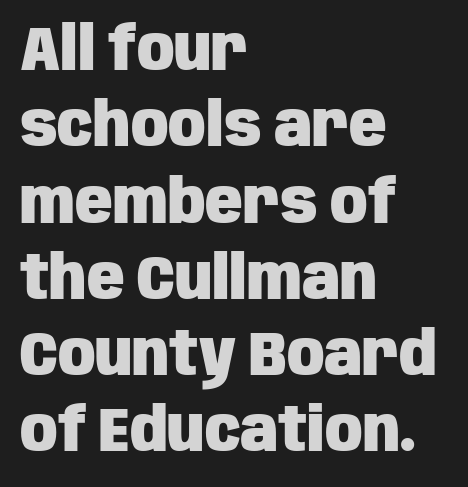
Q: Is the text bold? A: Yes.
Q: Is the text italic (slanted)? A: No, it is upright.
Q: Is the typeface a serif or a sans-serif typeface? A: Sans-serif.
Q: Is the text underlined? A: No.
Q: How is the paragraph aligned? A: Left-aligned.
Q: Is the spacing between letters normal or unusually wide? A: Normal.
Q: Width (condensed, normal, or wide)? A: Condensed.
Q: Stroke contrast? A: Low.
Q: x-height? A: Large.
Q: Monospaced? A: No.
